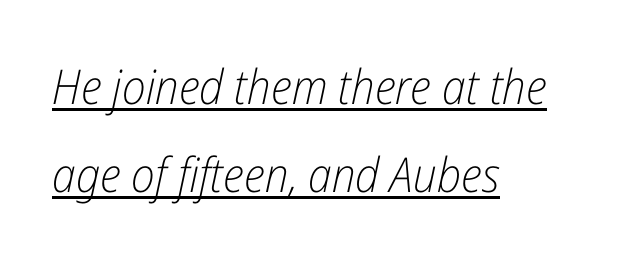
Q: Is the text bold? A: No.
Q: Is the text italic (slanted)? A: Yes, it leans right by about 12 degrees.
Q: Is the text underlined? A: Yes.
Q: How is the paragraph aligned? A: Left-aligned.
Q: Is the spacing between letters normal or unusually wide? A: Normal.
Q: Width (condensed, normal, or wide)? A: Condensed.
Q: Stroke contrast? A: Low.
Q: x-height? A: Medium.
Q: Monospaced? A: No.
